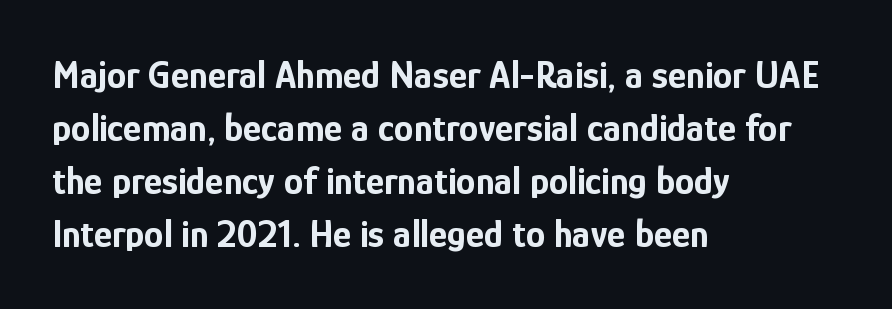
Posture: straight, roman, zero tilt. Lines of text with bare space underneath. Heavy, bold letterforms. Classification — sans serif.
